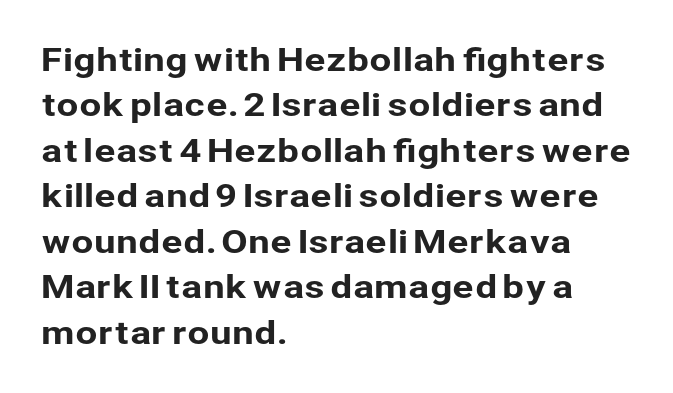
The image shows 32 px sans-serif type, upright; set left-aligned, normal line spacing (1.42x), normal letter spacing, not underlined; low stroke contrast and a medium x-height.
